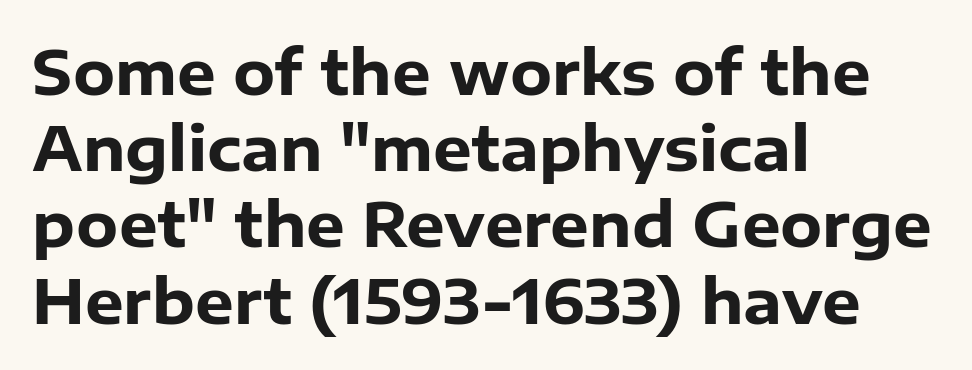
Line beginnings align vertically; line endings do not. Strokes here are thick enough to call this a true bold. Plain, unruled lines of type. The lettering holds an erect, upright posture throughout.
